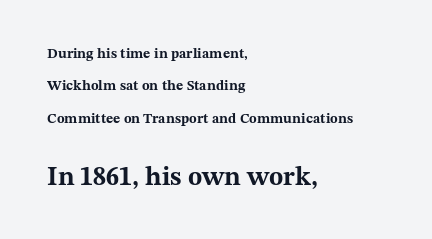
{"italic": "no", "bold": "yes", "underline": "no", "align": "left", "line_spacing": "loose", "line_spacing_ratio": 2.31, "letter_spacing": "normal", "letter_spacing_em": 0.0, "larger_block": "second", "size_ratio": 1.86, "glyph_px": 26}
